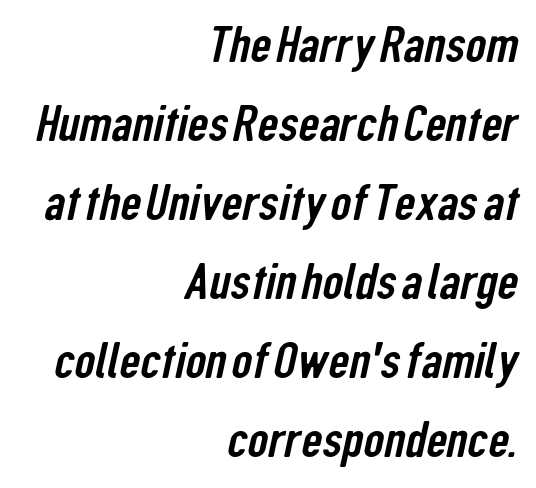
Q: Is the typeface a serif or a sans-serif typeface? A: Sans-serif.
Q: Is the text underlined? A: No.
Q: How is the paragraph aligned? A: Right-aligned.
Q: Is the spacing between letters normal or unusually wide? A: Normal.
Q: Is the spacing between lines tight, normal or loose? A: Normal.
Q: Width (condensed, normal, or wide)? A: Condensed.
Q: Stroke contrast? A: Low.
Q: x-height? A: Medium.
Q: Monospaced? A: No.
